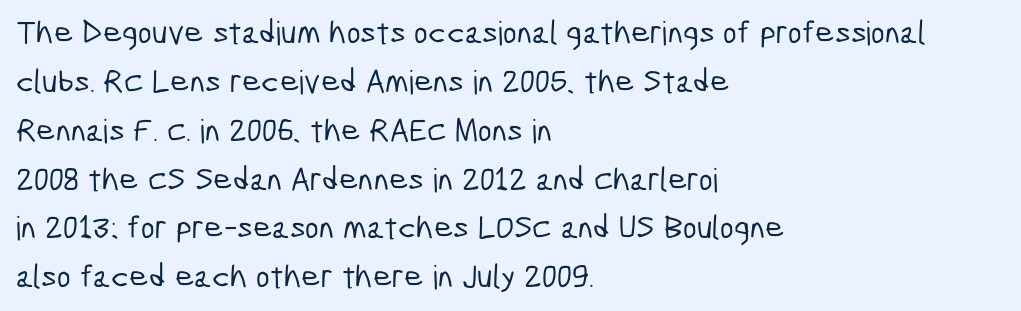
{"serif": "no", "width": "condensed", "stroke_contrast": "low", "x_height": "medium", "monospaced": "no", "underline": "no", "align": "left", "line_spacing": "normal", "line_spacing_ratio": 1.48, "letter_spacing": "normal", "letter_spacing_em": 0.0, "glyph_px": 33}
